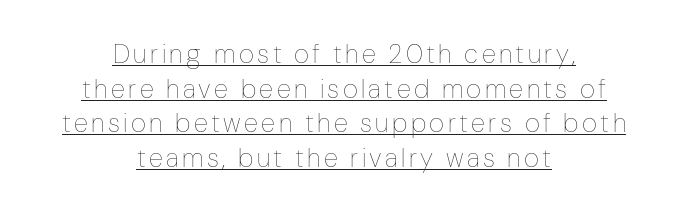
{"italic": "no", "bold": "no", "underline": "yes", "align": "center", "line_spacing": "normal", "line_spacing_ratio": 1.33, "glyph_px": 26}
